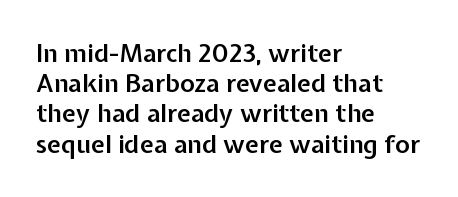
Posture: straight, roman, zero tilt. Unmarked baselines from the first word to the last. Spacing between characters is what you'd get straight out of the box. The face used here is a semibold: visibly heavier than regular, lighter than bold.
